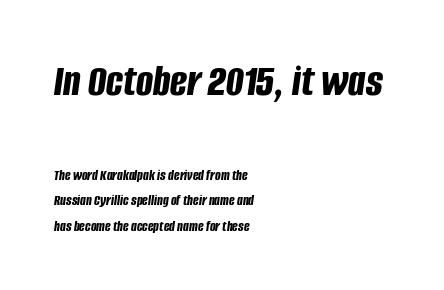
{"italic": "yes", "lean": "right", "slant_degrees": 8, "bold": "yes", "weight": "bold", "width": "condensed", "stroke_contrast": "low", "x_height": "large", "monospaced": "no", "underline": "no", "align": "left", "line_spacing": "normal", "line_spacing_ratio": 1.69, "letter_spacing": "normal", "letter_spacing_em": 0.0, "larger_block": "first", "size_ratio": 3.0, "glyph_px": 45}
